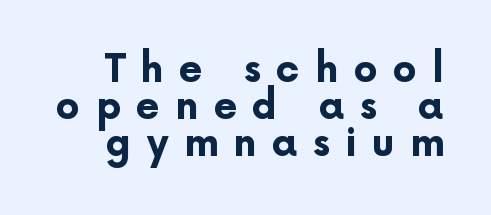
The image shows 38 px bold sans-serif type, upright; set tight line spacing (0.97x), unusually wide letter spacing (+0.4 em), not underlined; low stroke contrast and a medium x-height.
